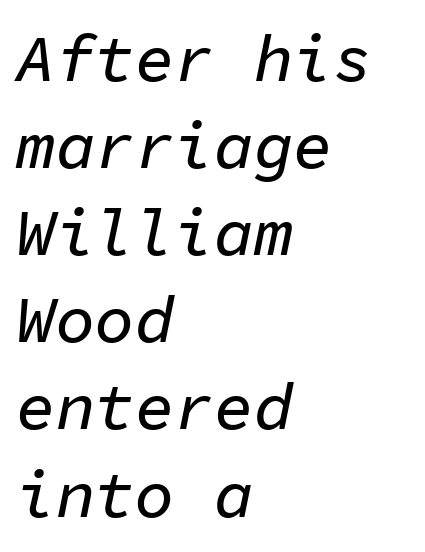
{"italic": "yes", "lean": "right", "slant_degrees": 11, "width": "normal", "stroke_contrast": "low", "x_height": "medium", "monospaced": "yes", "underline": "no", "align": "left", "line_spacing": "normal", "line_spacing_ratio": 1.32, "letter_spacing": "normal", "letter_spacing_em": 0.0, "glyph_px": 66}
